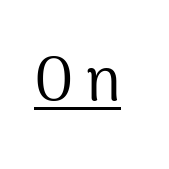
{"serif": "no", "italic": "no", "bold": "no", "weight": "regular", "width": "normal", "stroke_contrast": "medium", "x_height": "medium", "monospaced": "no", "underline": "yes", "letter_spacing": "wide", "letter_spacing_em": 0.2, "glyph_px": 61}
